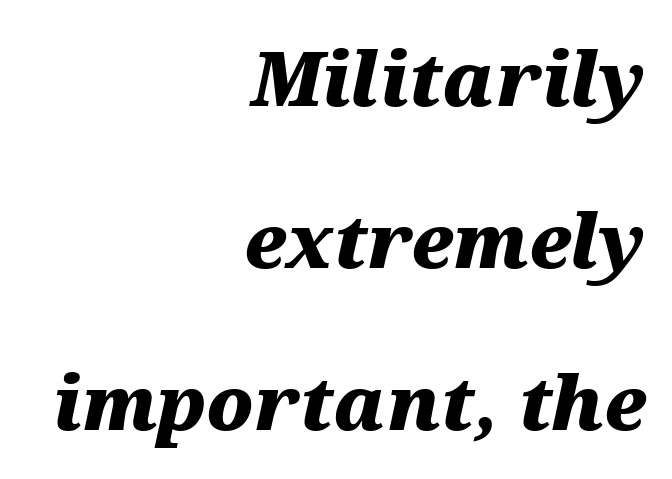
Anything drawn beneath the words? Only blank space. Leading: increased. Caption: multi-line text, flush right, ragged left. Slant detected: the letters are inclined.
